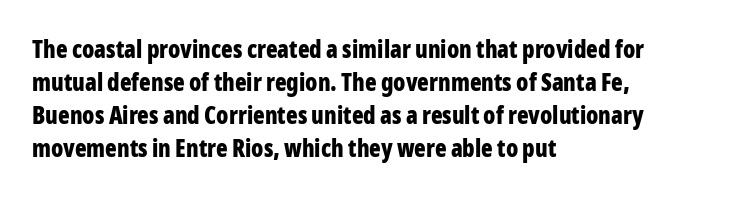
These lines keep a tight, regular rhythm from letter to letter. Heavy-handed strokes throughout: this text is bold. A normal amount of white space separates one row of letters from the next. The font's upright variant was chosen for this text. The string is rendered with underlining switched off. Which margin do the lines hug? The left one — the right edge is uneven.
